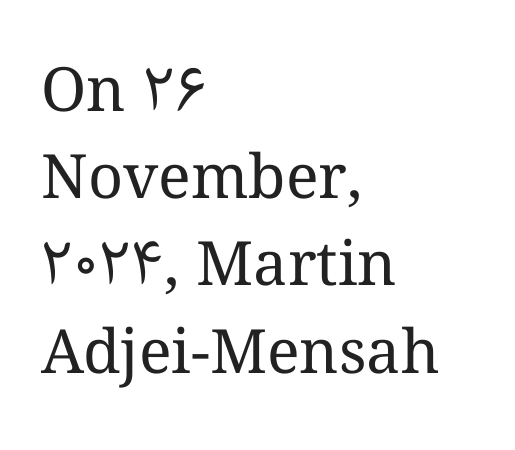
Q: Is the text bold? A: No.
Q: Is the text italic (slanted)? A: No, it is upright.
Q: Is the text underlined? A: No.
Q: How is the paragraph aligned? A: Left-aligned.
Q: Is the spacing between letters normal or unusually wide? A: Normal.
Q: Is the spacing between lines tight, normal or loose? A: Normal.
Q: Width (condensed, normal, or wide)? A: Normal.
Q: Stroke contrast? A: Medium.
Q: x-height? A: Medium.
Q: Monospaced? A: No.
